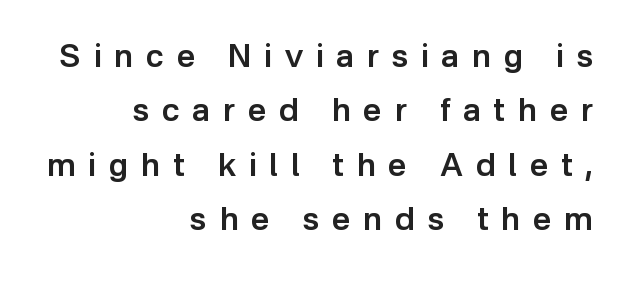
Horizontally, the lines are justified to the trailing edge only. Compared with typical body copy, the letter spacing here is much looser. These lines are rendered in a variable-pitch font. Posture: upright roman.
